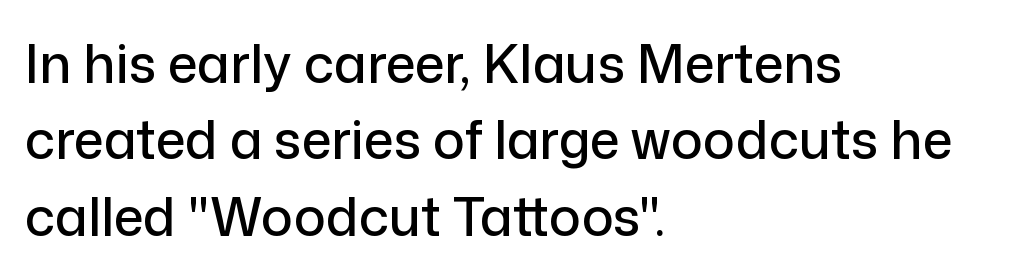
Q: Is the text italic (slanted)? A: No, it is upright.
Q: Is the typeface a serif or a sans-serif typeface? A: Sans-serif.
Q: Is the text underlined? A: No.
Q: How is the paragraph aligned? A: Left-aligned.
Q: Is the spacing between letters normal or unusually wide? A: Normal.
Q: Is the spacing between lines tight, normal or loose? A: Normal.
Q: Width (condensed, normal, or wide)? A: Normal.
Q: Stroke contrast? A: Low.
Q: x-height? A: Medium.
Q: Monospaced? A: No.
